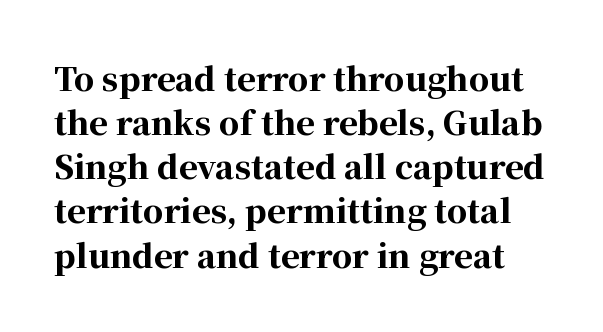
{"serif": "yes", "italic": "no", "bold": "yes", "weight": "bold", "width": "normal", "stroke_contrast": "high", "x_height": "medium", "monospaced": "no", "underline": "no", "line_spacing": "normal", "line_spacing_ratio": 1.38, "letter_spacing": "normal", "letter_spacing_em": 0.0, "glyph_px": 32}
